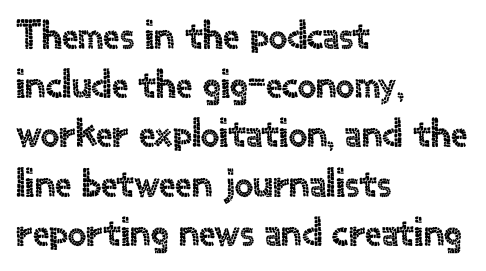
{"serif": "no", "italic": "no", "width": "normal", "x_height": "small", "monospaced": "no", "underline": "no", "align": "left", "line_spacing_ratio": 1.2, "letter_spacing": "normal", "letter_spacing_em": 0.0, "glyph_px": 41}
